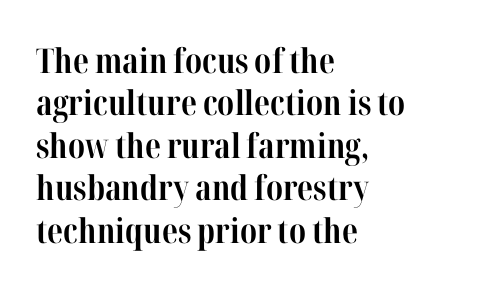
The image shows 34 px bold, condensed serif type, upright; set left-aligned, normal line spacing (1.25x), normal letter spacing, not underlined; high stroke contrast and a medium x-height.
